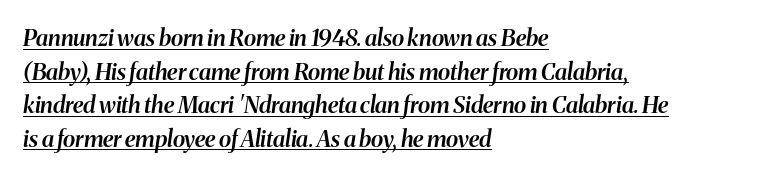
Q: Is the text bold? A: Semi-bold.
Q: Is the text italic (slanted)? A: Yes, it leans right by about 8 degrees.
Q: Is the text underlined? A: Yes.
Q: How is the paragraph aligned? A: Left-aligned.
Q: Is the spacing between letters normal or unusually wide? A: Normal.
Q: Is the spacing between lines tight, normal or loose? A: Normal.
